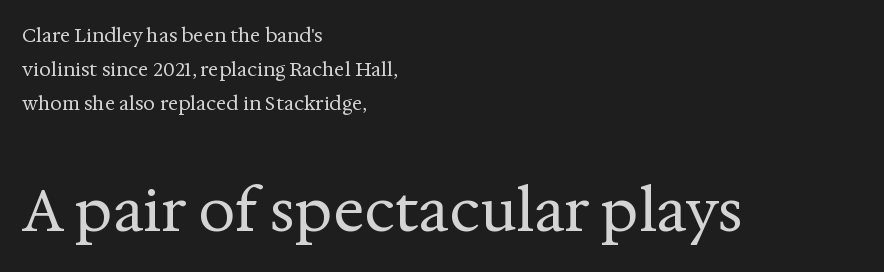
{"serif": "yes", "italic": "no", "bold": "no", "weight": "regular", "width": "normal", "stroke_contrast": "medium", "x_height": "medium", "monospaced": "no", "underline": "no", "align": "left", "line_spacing_ratio": 1.8, "letter_spacing": "normal", "letter_spacing_em": 0.0, "larger_block": "second", "size_ratio": 3.05, "glyph_px": 58}
